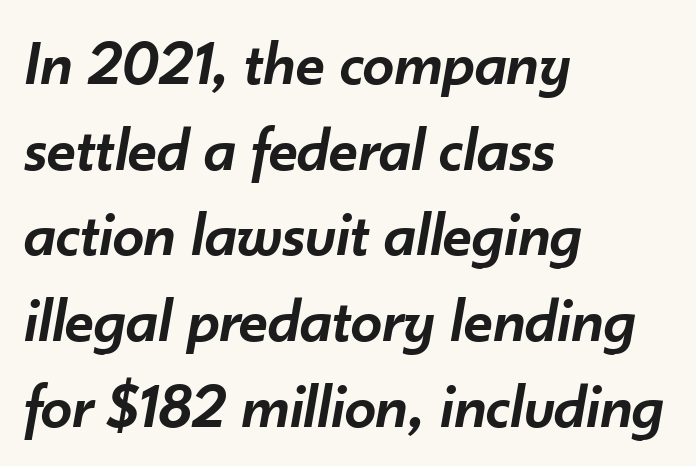
The image shows 63 px semibold type, italic (leaning right); set left-aligned, normal line spacing (1.36x), normal letter spacing, not underlined; low stroke contrast and a small x-height.
